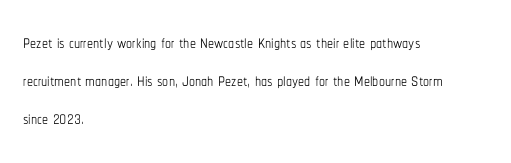
The image shows 24 px text type, upright; set left-aligned, normal line spacing (1.59x), normal letter spacing, not underlined.
